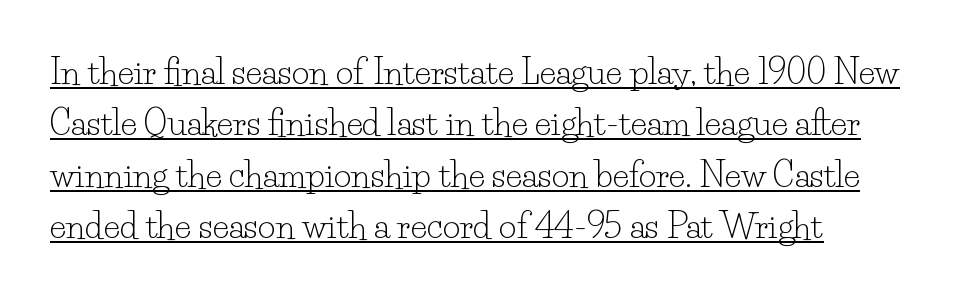
The image shows 34 px light serif type, upright; set normal line spacing (1.51x), normal letter spacing, underlined; low stroke contrast and a small x-height.
